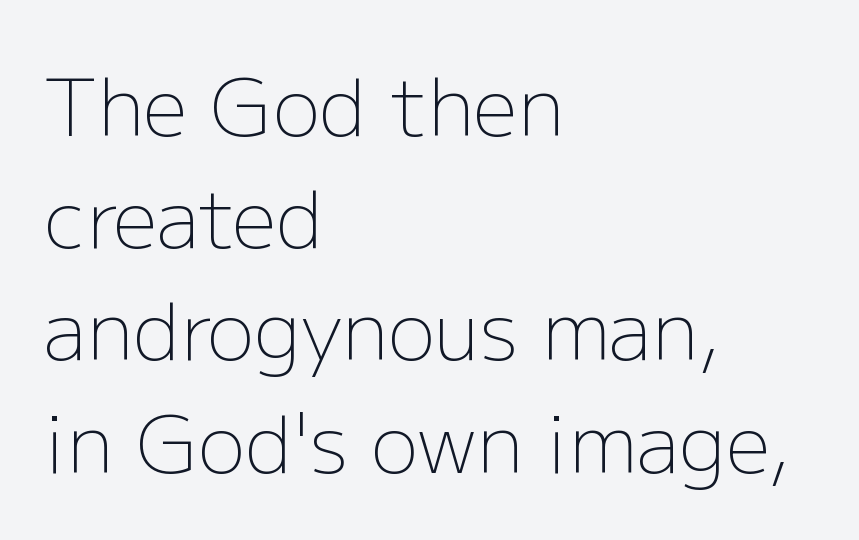
{"serif": "no", "italic": "no", "bold": "no", "weight": "light", "width": "normal", "stroke_contrast": "low", "x_height": "medium", "monospaced": "no", "underline": "no", "align": "left", "line_spacing": "normal", "line_spacing_ratio": 1.42, "letter_spacing": "normal", "letter_spacing_em": 0.0, "glyph_px": 79}
